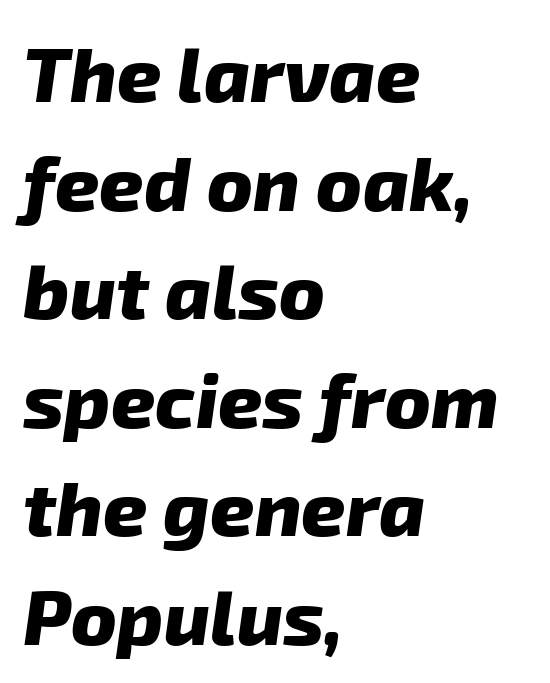
Q: Is the text bold? A: Yes.
Q: Is the typeface a serif or a sans-serif typeface? A: Sans-serif.
Q: Is the text underlined? A: No.
Q: How is the paragraph aligned? A: Left-aligned.
Q: Is the spacing between letters normal or unusually wide? A: Normal.
Q: Is the spacing between lines tight, normal or loose? A: Normal.
Q: Width (condensed, normal, or wide)? A: Normal.
Q: Stroke contrast? A: Low.
Q: x-height? A: Medium.
Q: Monospaced? A: No.
